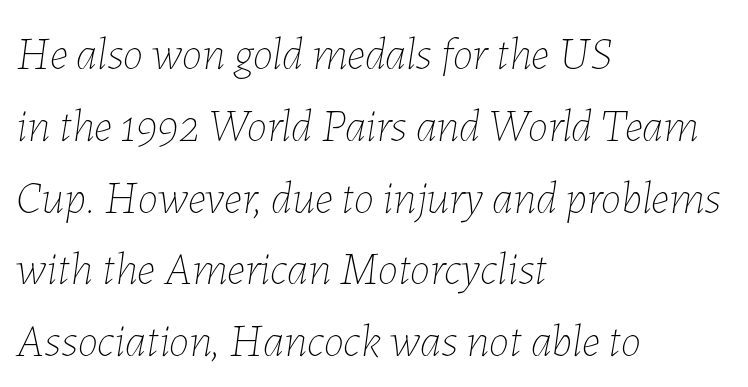
{"italic": "yes", "lean": "right", "slant_degrees": 7, "bold": "no", "weight": "thin", "width": "normal", "stroke_contrast": "low", "x_height": "medium", "monospaced": "no", "underline": "no", "align": "left", "line_spacing": "normal", "line_spacing_ratio": 1.56, "letter_spacing": "normal", "letter_spacing_em": 0.0, "glyph_px": 46}
